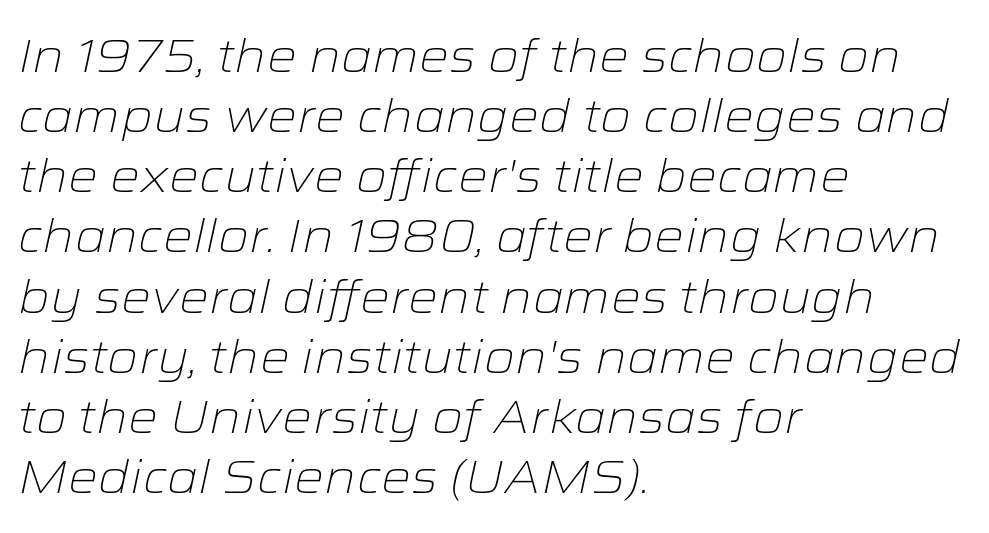
The gap between lines stays unmarked. The lettering tilts uniformly, giving the passage an italic look. The face used here is rendered with its standard letterfit. The cut favours lightness, reaching ordinary text weight at its darkest.
